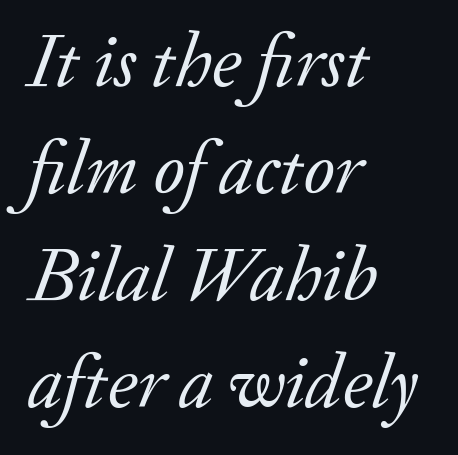
The image shows 76 px regular-weight serif type, italic (leaning right); set left-aligned, normal line spacing (1.41x), normal letter spacing, not underlined; low stroke contrast and a small x-height.
